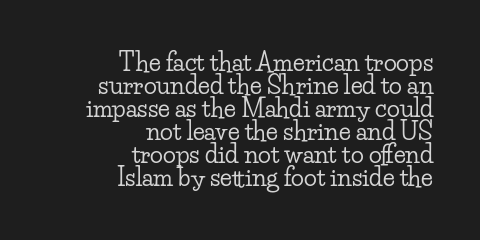
Q: Is the text italic (slanted)? A: No, it is upright.
Q: Is the text underlined? A: No.
Q: How is the paragraph aligned? A: Right-aligned.
Q: Is the spacing between letters normal or unusually wide? A: Normal.
Q: Is the spacing between lines tight, normal or loose? A: Tight.
